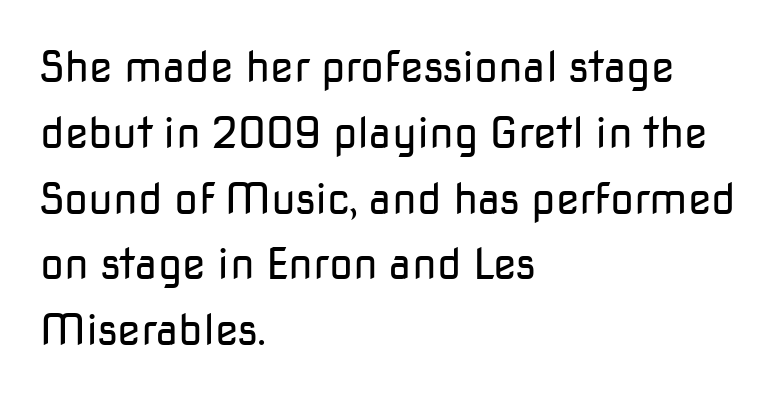
{"serif": "no", "italic": "no", "bold": "no", "weight": "regular", "width": "normal", "stroke_contrast": "low", "x_height": "medium", "monospaced": "no", "underline": "no", "align": "left", "line_spacing": "normal", "line_spacing_ratio": 1.53, "letter_spacing": "normal", "letter_spacing_em": 0.0, "glyph_px": 43}
